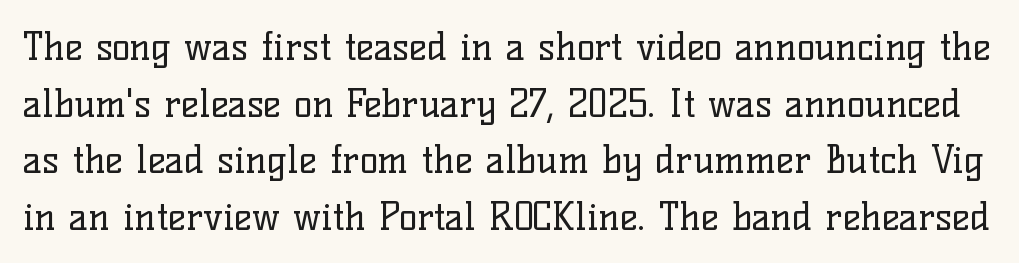
{"serif": "yes", "italic": "no", "bold": "no", "weight": "regular", "width": "normal", "stroke_contrast": "low", "x_height": "medium", "monospaced": "no", "underline": "no", "line_spacing": "normal", "line_spacing_ratio": 1.49, "letter_spacing": "normal", "letter_spacing_em": 0.0, "glyph_px": 38}
